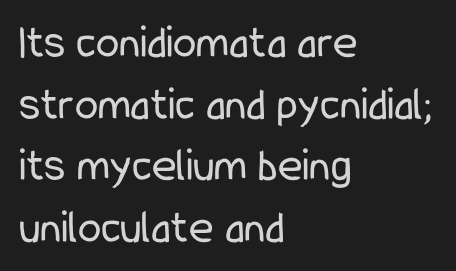
Weight: not bold — regular or lighter. Check where the strokes stop: nothing finishes them off — pure sans. Unlike italic type, these characters show no tilt at all. This rendering leaves character spacing at its baseline value. Letters rest on an invisible, unmarked baseline. The rendering anchors every line to the left-hand side.
